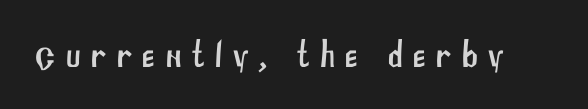
{"serif": "no", "width": "normal", "stroke_contrast": "medium", "x_height": "large", "monospaced": "no", "underline": "no", "letter_spacing": "wide", "letter_spacing_em": 0.24, "glyph_px": 37}
